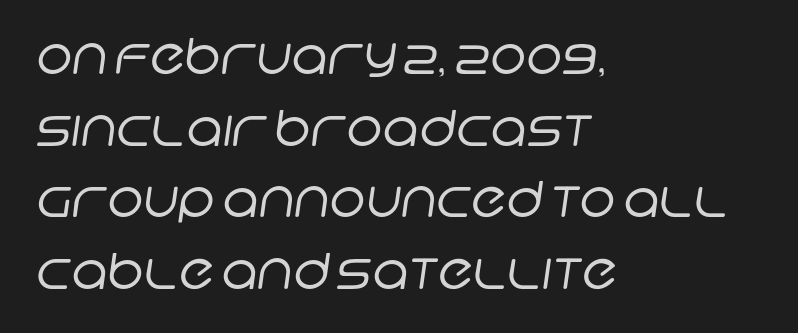
Q: Is the text bold? A: No.
Q: Is the typeface a serif or a sans-serif typeface? A: Sans-serif.
Q: Is the text underlined? A: No.
Q: How is the paragraph aligned? A: Left-aligned.
Q: Is the spacing between letters normal or unusually wide? A: Normal.
Q: Is the spacing between lines tight, normal or loose? A: Normal.
Q: Width (condensed, normal, or wide)? A: Normal.
Q: Stroke contrast? A: Low.
Q: x-height? A: Large.
Q: Monospaced? A: No.
